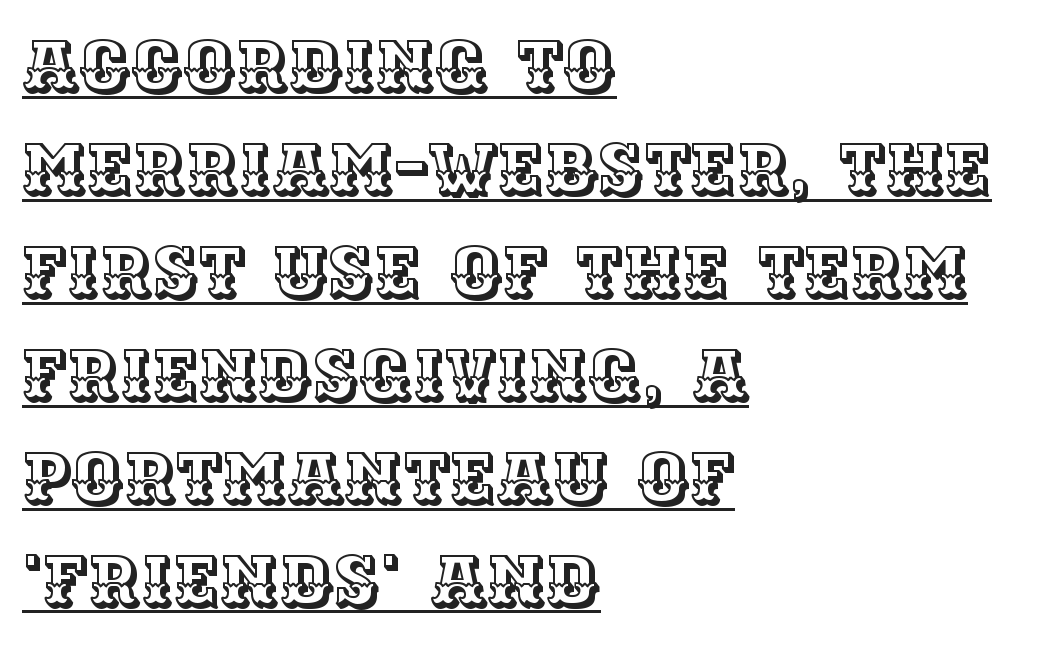
Q: Is the text italic (slanted)? A: No, it is upright.
Q: Is the text underlined? A: Yes.
Q: How is the paragraph aligned? A: Left-aligned.
Q: Is the spacing between letters normal or unusually wide? A: Normal.
Q: Is the spacing between lines tight, normal or loose? A: Normal.
Q: Width (condensed, normal, or wide)? A: Normal.
Q: x-height? A: Large.
Q: Monospaced? A: No.
